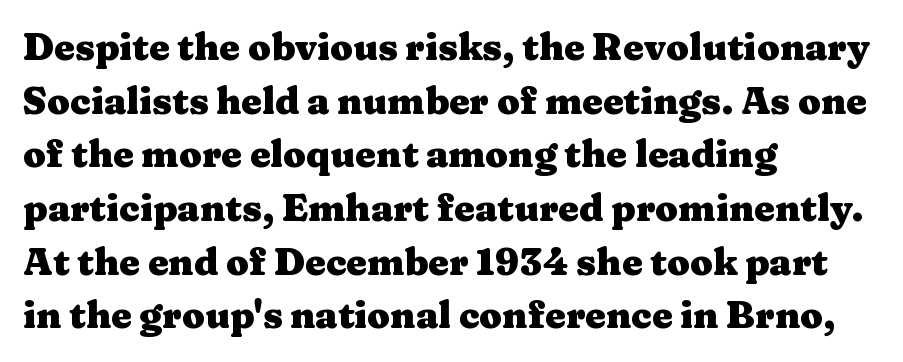
The image shows 37 px heavy, wide serif type, upright; set left-aligned, normal line spacing (1.45x), normal letter spacing, not underlined; medium stroke contrast and a medium x-height.
